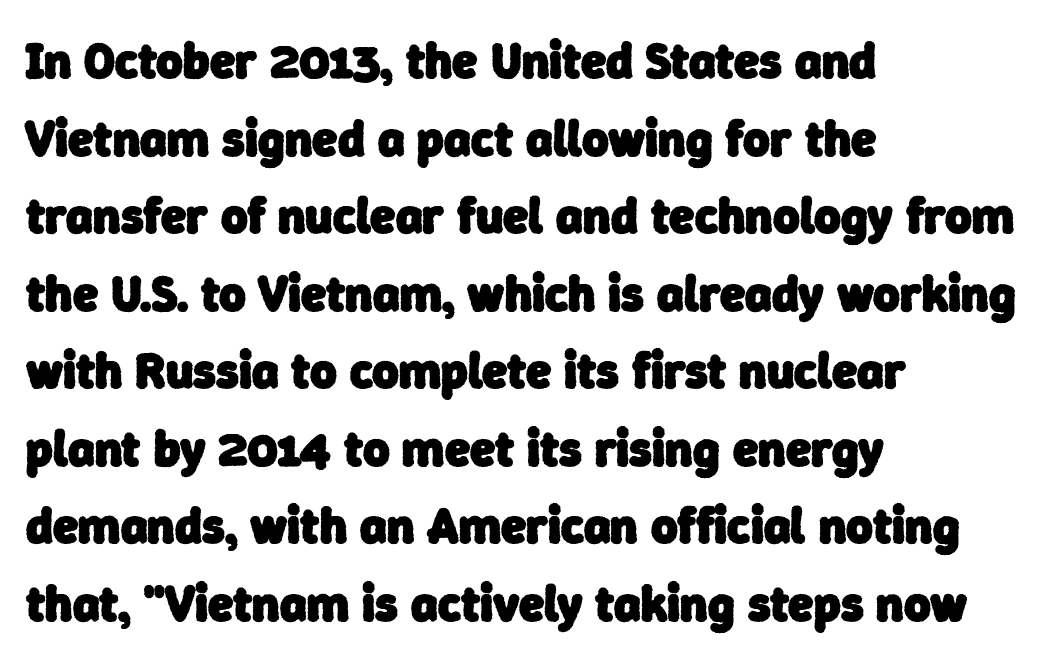
{"serif": "no", "bold": "yes", "weight": "heavy", "width": "normal", "stroke_contrast": "low", "x_height": "medium", "monospaced": "no", "underline": "no", "align": "left", "line_spacing": "normal", "line_spacing_ratio": 1.52, "letter_spacing": "normal", "letter_spacing_em": 0.0, "glyph_px": 51}
